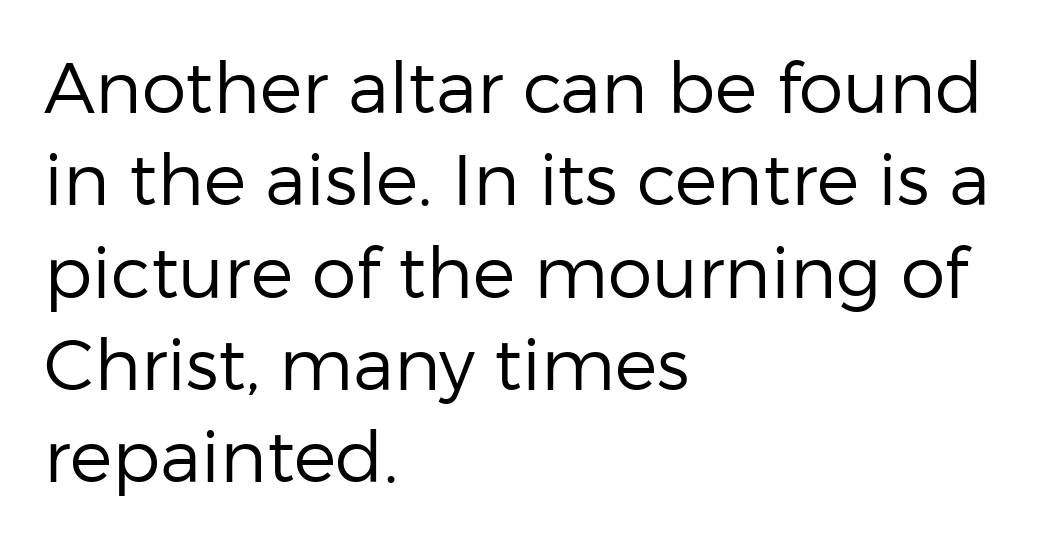
The image shows 71 px regular-weight sans-serif type, upright; set left-aligned, normal line spacing (1.3x), normal letter spacing, not underlined; low stroke contrast and a medium x-height.
